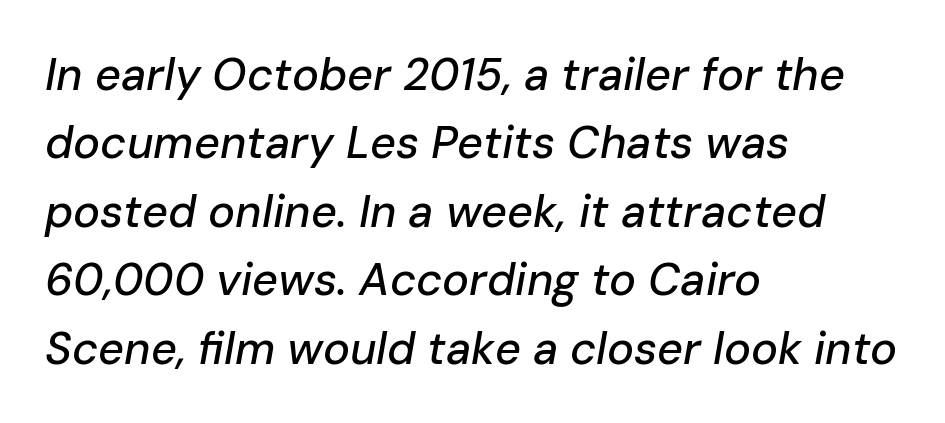
Q: Is the text italic (slanted)? A: Yes, it leans right by about 10 degrees.
Q: Is the text underlined? A: No.
Q: How is the paragraph aligned? A: Left-aligned.
Q: Is the spacing between letters normal or unusually wide? A: Normal.
Q: Is the spacing between lines tight, normal or loose? A: Normal.
Q: Width (condensed, normal, or wide)? A: Normal.
Q: Stroke contrast? A: Low.
Q: x-height? A: Medium.
Q: Monospaced? A: No.
